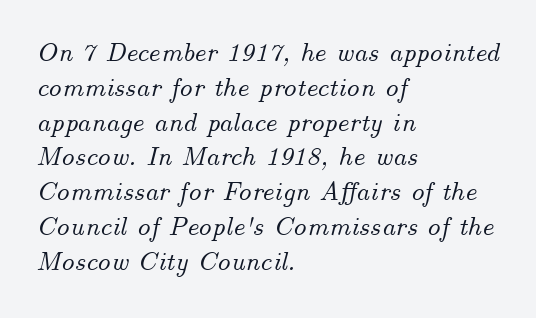
Line spacing here is normal. The space beneath each line is pristine and unruled. Italic: yes, the glyphs are oblique. Does the copy run flush right? No — it runs flush left. Nobody touched the tracking dial on this one.
